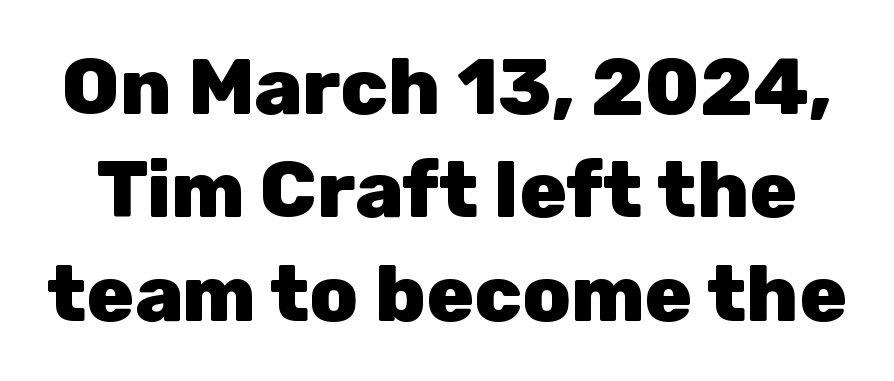
{"serif": "no", "italic": "no", "bold": "yes", "weight": "heavy", "width": "normal", "stroke_contrast": "low", "x_height": "medium", "monospaced": "no", "underline": "no", "line_spacing": "normal", "line_spacing_ratio": 1.31, "letter_spacing": "normal", "letter_spacing_em": 0.0, "glyph_px": 79}
